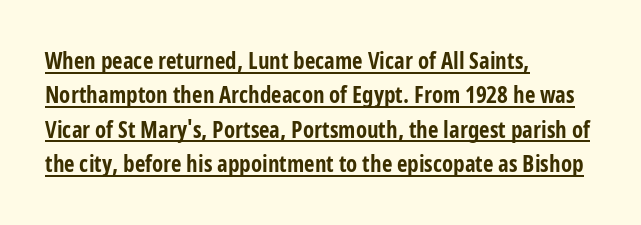
{"italic": "no", "bold": "yes", "underline": "yes", "align": "left", "line_spacing": "normal", "line_spacing_ratio": 1.49, "letter_spacing": "normal", "letter_spacing_em": 0.0, "glyph_px": 23}
